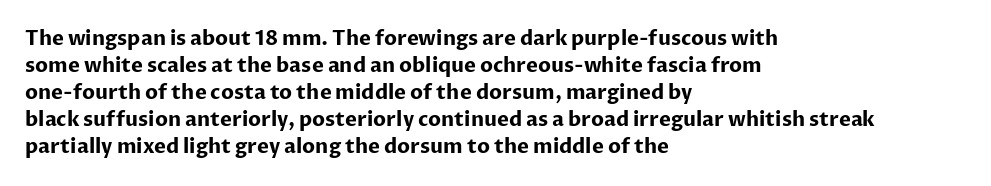
The font's upright variant was chosen for this text. Notice how the passage keeps a crisp vertical edge on the left only. Honestly, the row spacing looks completely unremarkable. Bare-footed words on every line.
